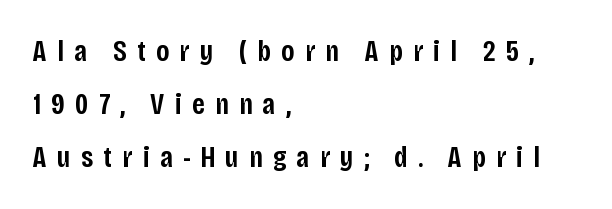
This rendering features lettering with no underline. Strokes here are thickened, but only to semibold level. This rendering uses left alignment, leaving the right contour irregular. Note the varied advance widths — an 'i' is clearly narrower than an 'm'.
